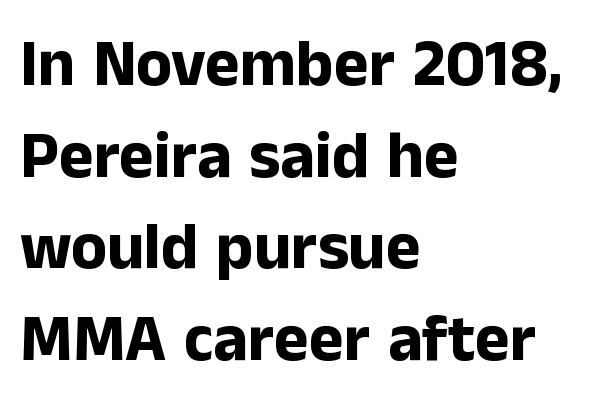
{"serif": "no", "italic": "no", "bold": "yes", "weight": "bold", "width": "normal", "stroke_contrast": "low", "x_height": "medium", "monospaced": "no", "underline": "no", "align": "left", "line_spacing": "normal", "line_spacing_ratio": 1.39, "letter_spacing": "normal", "letter_spacing_em": 0.0, "glyph_px": 66}
